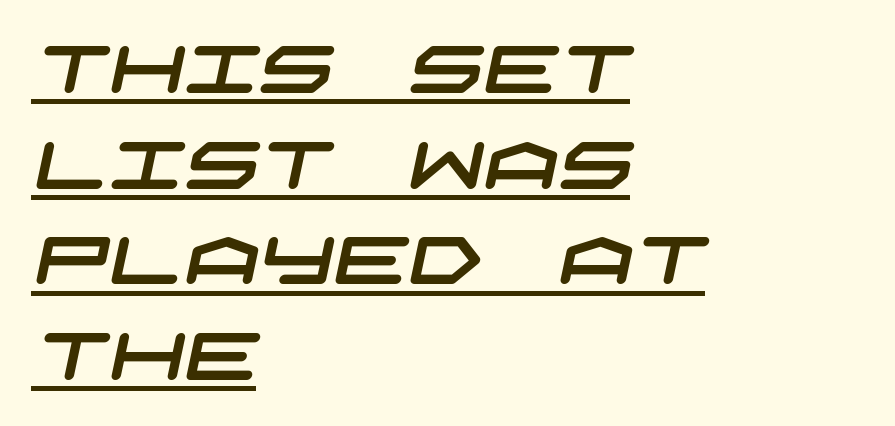
Reading down the column, the eye jumps a familiar distance to each next line. A typographer would call this underscored text. Typographically, this falls in the sans-serif category. These lines are set flush left with a ragged right edge. Is the letter spacing exaggerated? No — it looks like the ordinary default.
